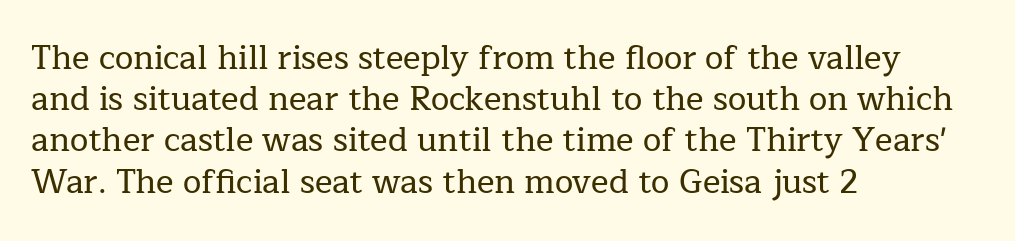
Rendered with straight, roman letterforms. Proportional: the letters do not fall into vertical columns. Descenders hang freely into open space. The designer left line spacing at the default.
